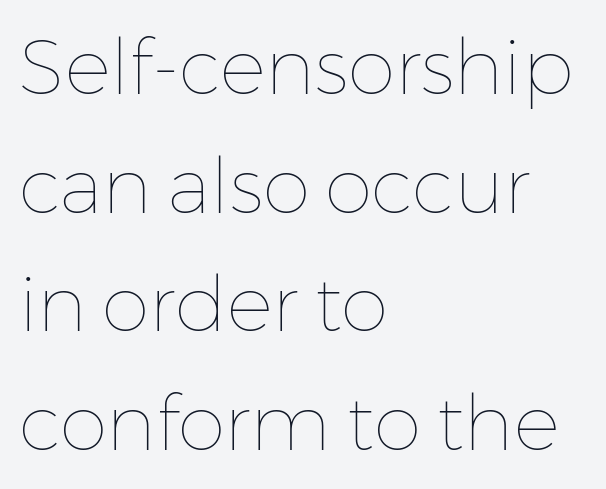
The image shows 77 px thin type, upright; set left-aligned, normal line spacing (1.54x), normal letter spacing, not underlined; low stroke contrast and a medium x-height.
